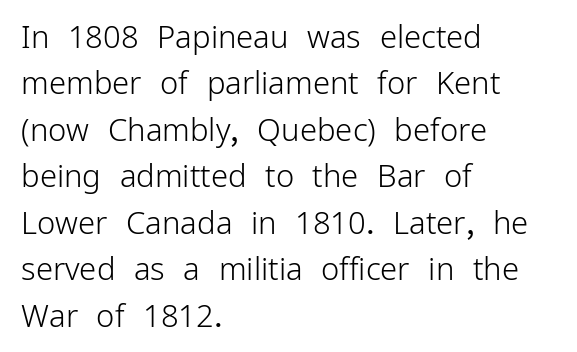
Q: Is the text bold? A: No.
Q: Is the text italic (slanted)? A: No, it is upright.
Q: Is the typeface a serif or a sans-serif typeface? A: Sans-serif.
Q: Is the text underlined? A: No.
Q: How is the paragraph aligned? A: Left-aligned.
Q: Is the spacing between letters normal or unusually wide? A: Normal.
Q: Is the spacing between lines tight, normal or loose? A: Normal.
Q: Width (condensed, normal, or wide)? A: Normal.
Q: Stroke contrast? A: Low.
Q: x-height? A: Medium.
Q: Monospaced? A: No.
